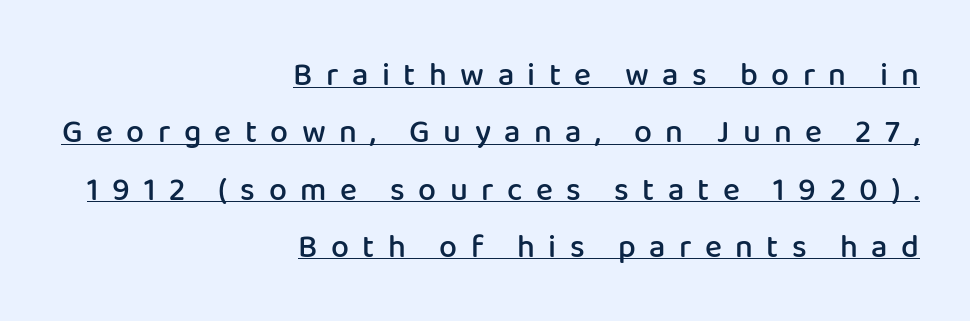
In designer terms, the underline attribute is active on this setting. Typographically, this falls in the sans-serif category. Ascenders rise straight up at ninety degrees. Each letter keeps its own natural width here, so spacing adapts to shape. Emphasis by weight is partial: semibold. Tracking value appears strongly positive — letters spread wide.
